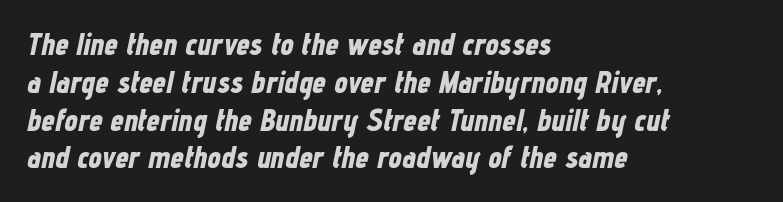
These lines were composed using italics. The line texture is even and compact thanks to regular tracking. Rows of type keep a routine distance in the vertical direction. The letters are bold, with thick, heavy strokes.
